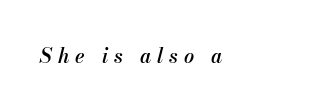
Q: Is the text bold? A: Semi-bold.
Q: Is the text italic (slanted)? A: Yes, it leans right by about 13 degrees.
Q: Is the text underlined? A: No.
Q: Is the spacing between letters normal or unusually wide? A: Unusually wide.
